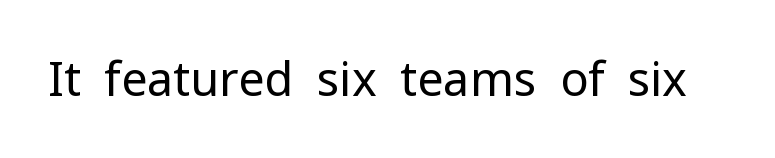
{"serif": "no", "italic": "no", "bold": "no", "weight": "regular", "width": "normal", "stroke_contrast": "low", "x_height": "medium", "monospaced": "no", "underline": "no", "letter_spacing": "normal", "letter_spacing_em": 0.0, "glyph_px": 47}
